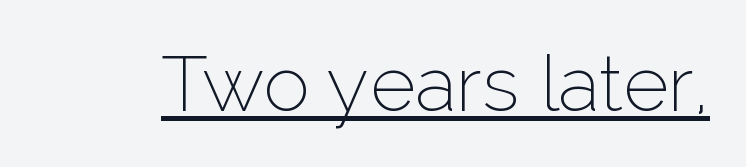
{"serif": "no", "italic": "no", "bold": "no", "weight": "thin", "width": "normal", "stroke_contrast": "low", "x_height": "medium", "monospaced": "no", "underline": "yes", "letter_spacing": "normal", "letter_spacing_em": 0.0, "glyph_px": 78}
